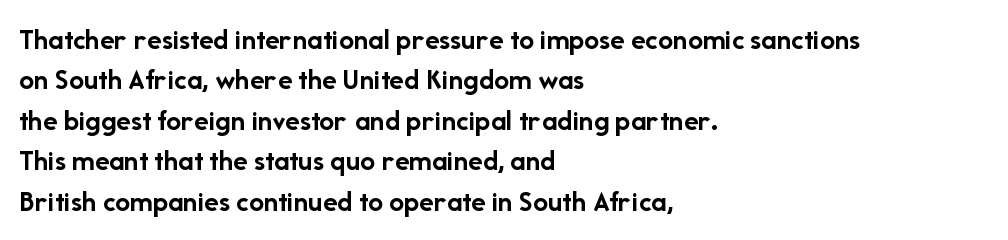
{"serif": "no", "italic": "no", "bold": "yes", "weight": "semibold", "width": "normal", "stroke_contrast": "low", "x_height": "medium", "monospaced": "no", "underline": "no", "align": "left", "line_spacing": "normal", "line_spacing_ratio": 1.35, "letter_spacing": "normal", "letter_spacing_em": 0.0, "glyph_px": 30}
